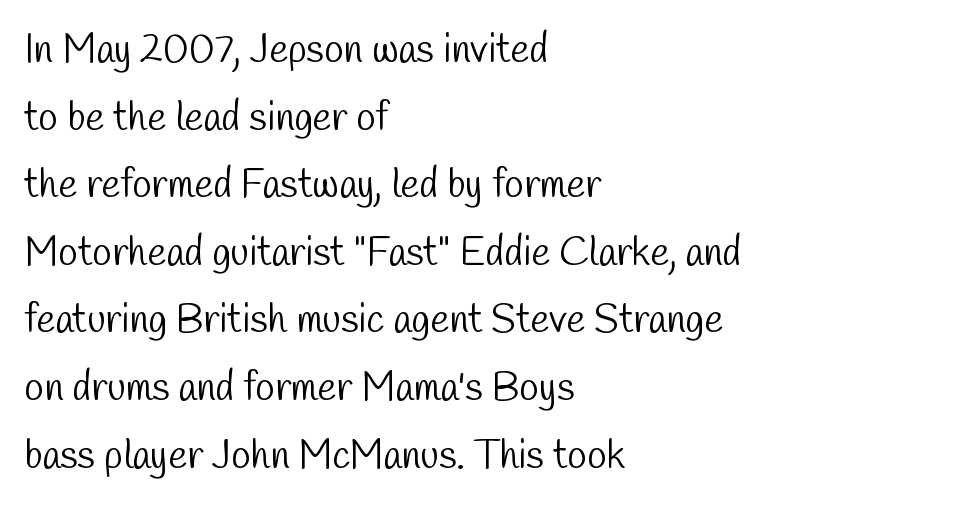
Looks like regular typesetting: each glyph gets only the width it needs. Regarding leading, the lines here are spaced in the standard way. A light-to-regular cut is what we see here. The specimen omits any rule beneath the text block's lines. Examine the stroke ends and you'll find no serifs.
